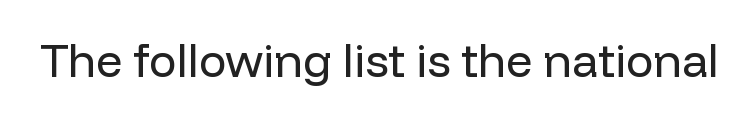
Q: Is the text bold? A: No.
Q: Is the text italic (slanted)? A: No, it is upright.
Q: Is the typeface a serif or a sans-serif typeface? A: Sans-serif.
Q: Is the text underlined? A: No.
Q: Is the spacing between letters normal or unusually wide? A: Normal.
Q: Width (condensed, normal, or wide)? A: Normal.
Q: Stroke contrast? A: Low.
Q: x-height? A: Medium.
Q: Monospaced? A: No.
